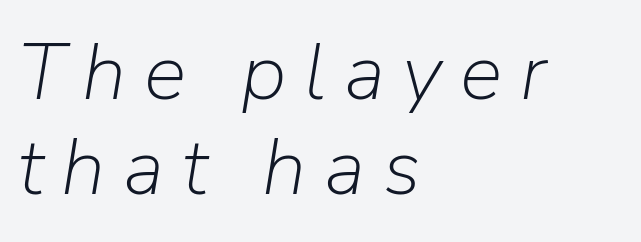
The image shows 80 px light type, italic (leaning right); set left-aligned, line spacing 1.19x, unusually wide letter spacing (+0.22 em), not underlined; low stroke contrast and a medium x-height.
